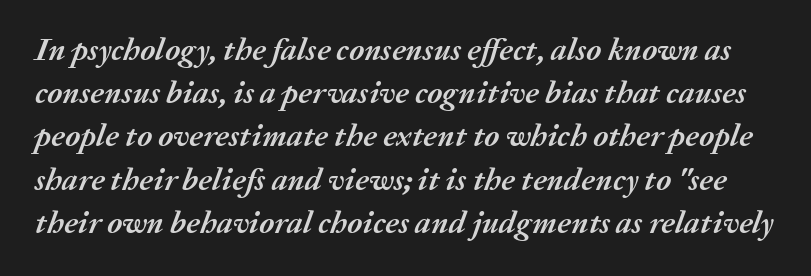
Emphasis-style slanted type is in use. Is this a fixed-width face? No — the glyphs have proportional, varying widths. The rows are spaced the way most documents space them. Rule under the text: the space is simply empty. Typesetter's note: full bold, strokes at maximum text heaviness.
